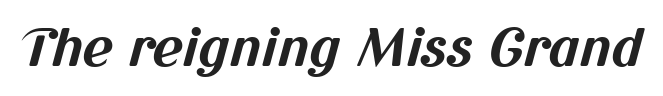
{"serif": "no", "bold": "yes", "weight": "bold", "width": "normal", "stroke_contrast": "medium", "x_height": "medium", "monospaced": "no", "underline": "no", "letter_spacing": "normal", "letter_spacing_em": 0.0, "glyph_px": 52}
